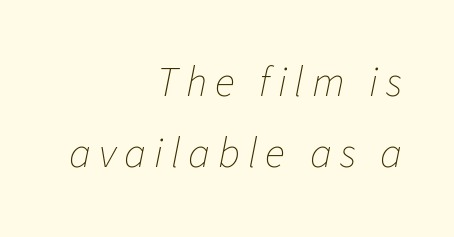
Does the copy run flush right? Yes — the right margin is perfectly even. Underline: absent. Observe the lean: these are italic letterforms. This sample keeps an unexceptional amount of space between lines. A typesetter would call this proportional, since set widths differ per character. Nothing heavy about these letters — not bold at all.
